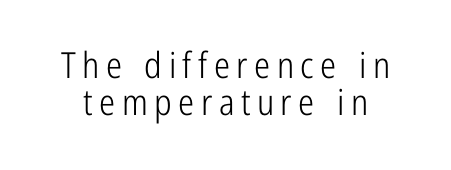
Character widths vary here, with narrow letters taking less room than wide ones. Anything drawn beneath the words? Only blank space. The paragraph shown floats in the horizontal middle. Unlike a traditional serif, this face leaves its strokes unadorned. Compared with a typical body face, this is equally light or lighter still.
